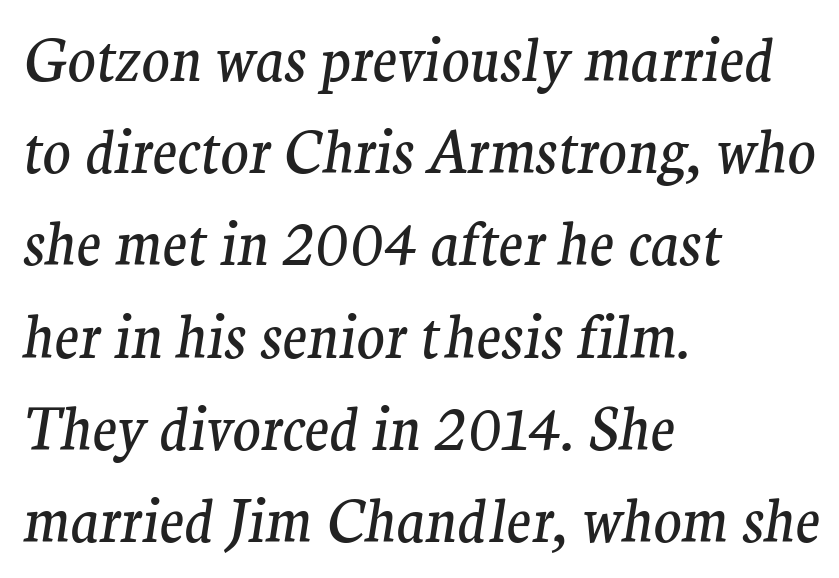
{"serif": "yes", "italic": "yes", "lean": "right", "slant_degrees": 9, "bold": "no", "weight": "regular", "width": "normal", "stroke_contrast": "medium", "x_height": "medium", "monospaced": "no", "underline": "no", "align": "left", "line_spacing": "normal", "line_spacing_ratio": 1.59, "letter_spacing": "normal", "letter_spacing_em": 0.0, "glyph_px": 58}
